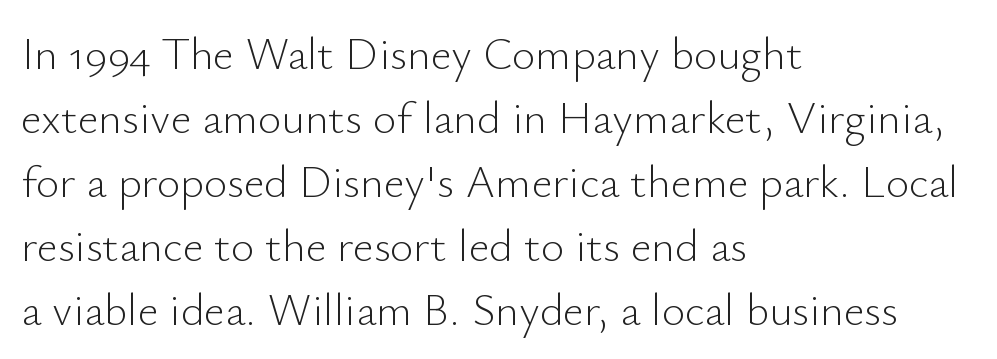
No word sits above an underline. Posture: straight, roman, zero tilt. The designer went with a sans here, leaving each stem footless. The rendering keeps characters at their native spacing.
